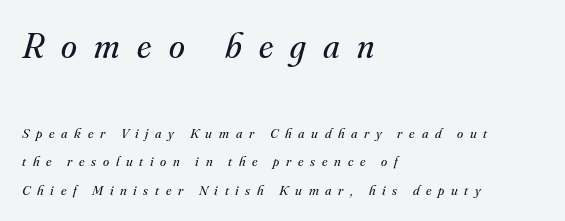
{"serif": "yes", "italic": "yes", "lean": "right", "slant_degrees": 16, "bold": "no", "weight": "regular", "width": "normal", "stroke_contrast": "medium", "x_height": "small", "monospaced": "no", "underline": "no", "align": "left", "line_spacing": "loose", "line_spacing_ratio": 2.03, "letter_spacing": "wide", "letter_spacing_em": 0.48, "larger_block": "first", "size_ratio": 2.57, "glyph_px": 36}
